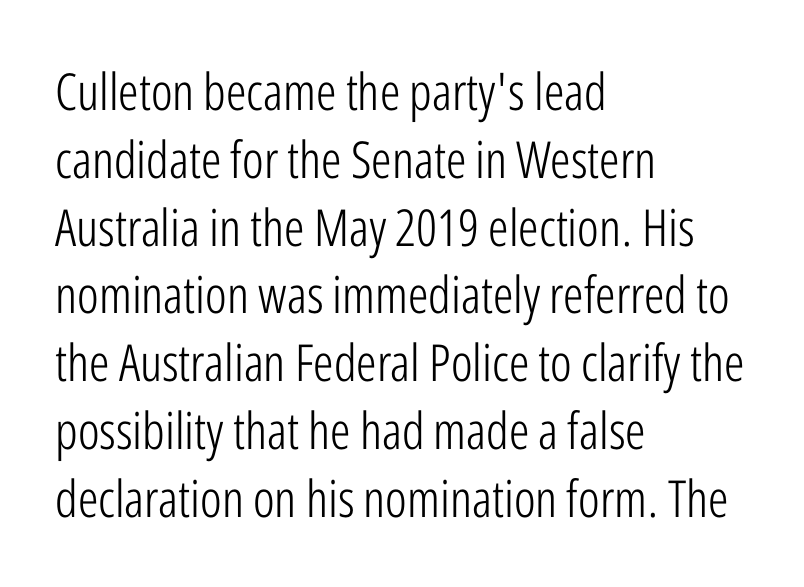
The image shows 51 px light, condensed sans-serif type, upright; set left-aligned, normal line spacing (1.33x), normal letter spacing, not underlined; low stroke contrast and a medium x-height.
